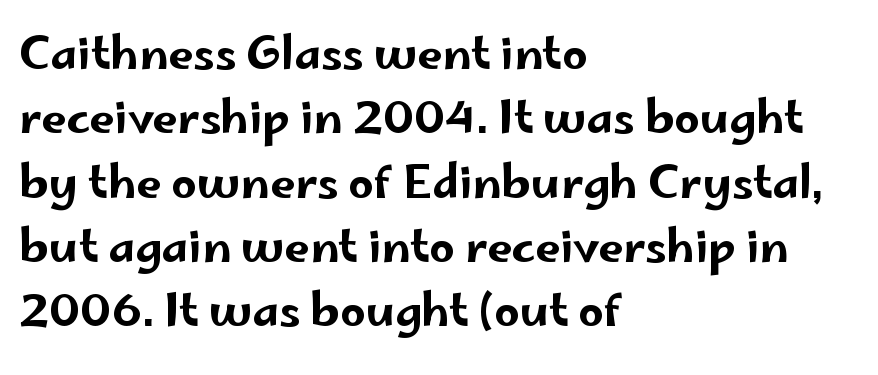
The image shows 45 px wide sans-serif type, upright; set left-aligned, normal line spacing (1.43x), normal letter spacing, not underlined; low stroke contrast and a small x-height.
